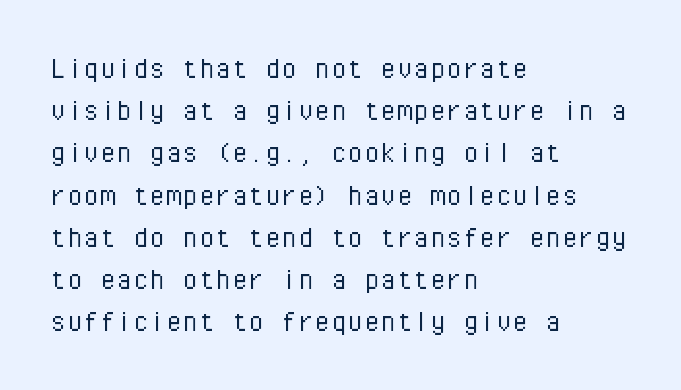
{"serif": "no", "italic": "no", "bold": "no", "weight": "light", "width": "normal", "stroke_contrast": "low", "x_height": "medium", "monospaced": "yes", "underline": "no", "align": "left", "line_spacing": "normal", "line_spacing_ratio": 1.28, "letter_spacing": "normal", "letter_spacing_em": 0.0, "glyph_px": 33}
